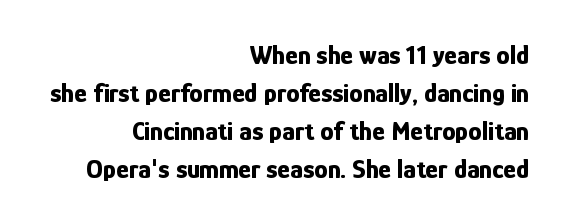
{"italic": "no", "bold": "yes", "underline": "no", "align": "right", "line_spacing": "normal", "line_spacing_ratio": 1.41, "letter_spacing": "normal", "letter_spacing_em": 0.0, "glyph_px": 27}
